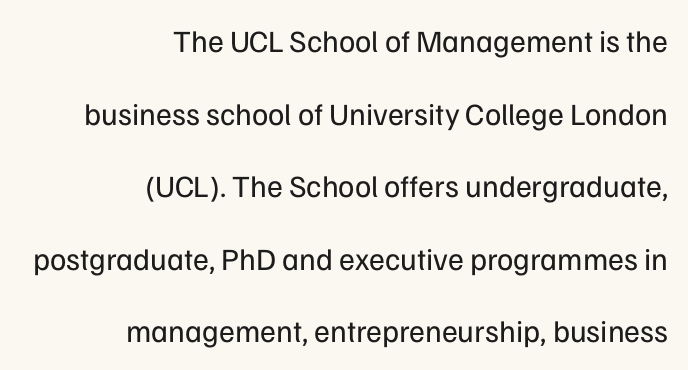
Q: Is the text bold? A: No.
Q: Is the text italic (slanted)? A: No, it is upright.
Q: Is the typeface a serif or a sans-serif typeface? A: Sans-serif.
Q: Is the text underlined? A: No.
Q: How is the paragraph aligned? A: Right-aligned.
Q: Is the spacing between letters normal or unusually wide? A: Normal.
Q: Is the spacing between lines tight, normal or loose? A: Loose.
Q: Width (condensed, normal, or wide)? A: Normal.
Q: Stroke contrast? A: Low.
Q: x-height? A: Medium.
Q: Monospaced? A: No.
